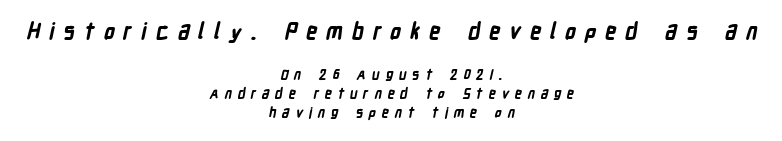
{"bold": "yes", "underline": "no", "align": "center", "line_spacing": "normal", "line_spacing_ratio": 1.35, "letter_spacing": "wide", "letter_spacing_em": 0.4, "larger_block": "first", "size_ratio": 1.57, "glyph_px": 22}
